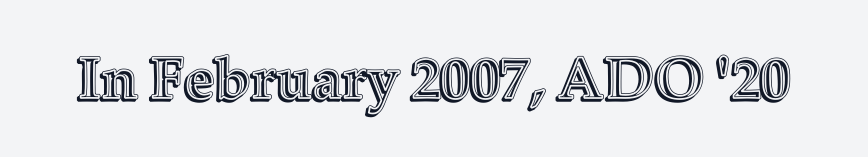
The image shows 59 px text type, upright; set normal letter spacing, not underlined; a medium x-height.
